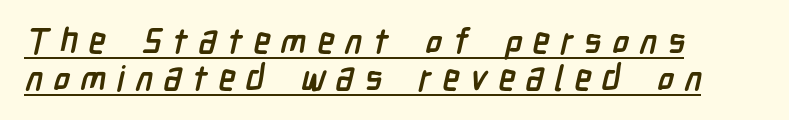
The tracking jumps out immediately: characters are airy and widely separated. Students, this is bold: see how much ink each stroke carries. All the whitespace from short lines collects on the right. These lines are rendered in a variable-pitch font. This rendering employs a face without finishing strokes, i.e., a sans-serif.
